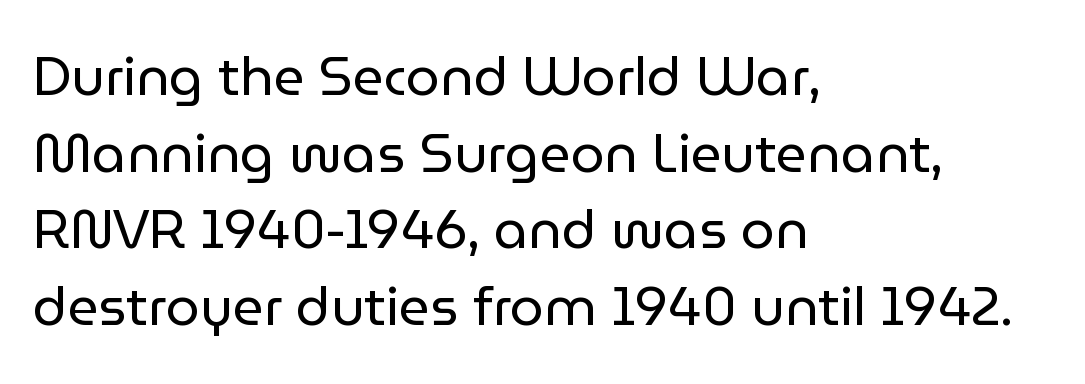
{"serif": "no", "italic": "no", "bold": "no", "weight": "regular", "width": "normal", "stroke_contrast": "low", "x_height": "medium", "monospaced": "no", "underline": "no", "align": "left", "line_spacing": "normal", "line_spacing_ratio": 1.42, "letter_spacing": "normal", "letter_spacing_em": 0.0, "glyph_px": 54}
